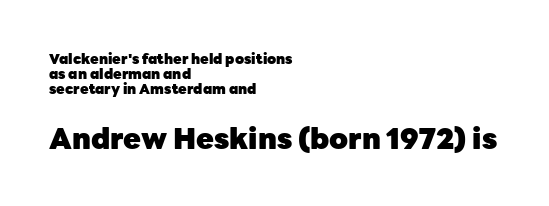
Q: Is the text bold? A: Yes.
Q: Is the text italic (slanted)? A: No, it is upright.
Q: Is the typeface a serif or a sans-serif typeface? A: Sans-serif.
Q: Is the text underlined? A: No.
Q: How is the paragraph aligned? A: Left-aligned.
Q: Is the spacing between letters normal or unusually wide? A: Normal.
Q: Is the spacing between lines tight, normal or loose? A: Tight.
Q: Which block of text is set in a larger size, the first (top) or the second (bottom)? A: The second (bottom) one.
Q: Width (condensed, normal, or wide)? A: Normal.
Q: Stroke contrast? A: Low.
Q: x-height? A: Medium.
Q: Monospaced? A: No.
